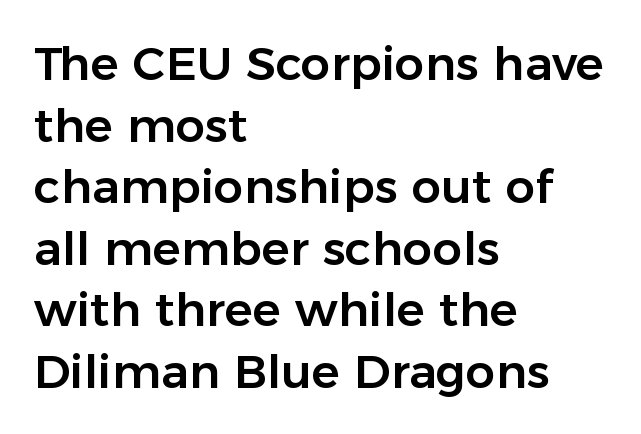
What stands out about the letter spacing? Nothing — it is the standard amount. A typesetter would mark this as roman, not italic. Each line starts at the same left margin while the right side varies. The rendering shows plain stroke endings on the letterforms — a sans-serif design. Here the designer chose a conventional face with non-uniform glyph widths. The zone under the glyphs is completely vacant.
